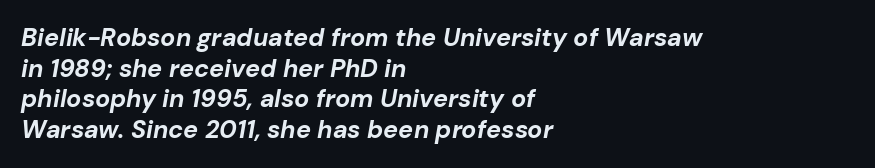
Q: Is the text bold? A: Yes.
Q: Is the text italic (slanted)? A: Yes, it leans right by about 10 degrees.
Q: Is the text underlined? A: No.
Q: How is the paragraph aligned? A: Left-aligned.
Q: Is the spacing between letters normal or unusually wide? A: Normal.
